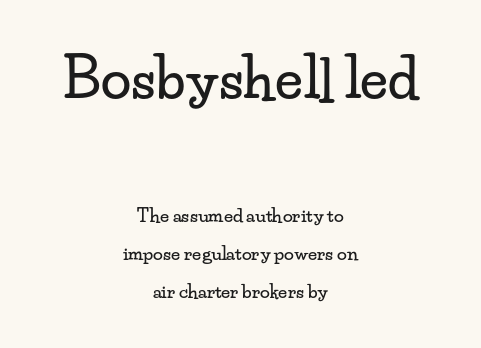
Bare-footed words on every line. This sample trades compactness for vertical openness between lines. Notice how the stems are strictly vertical — no italics here. Think of a printed novel: that variable character pitch is what you see here. You can tell from the footed stems that serif type was used. The type is set solid horizontally, with unmodified tracking.
